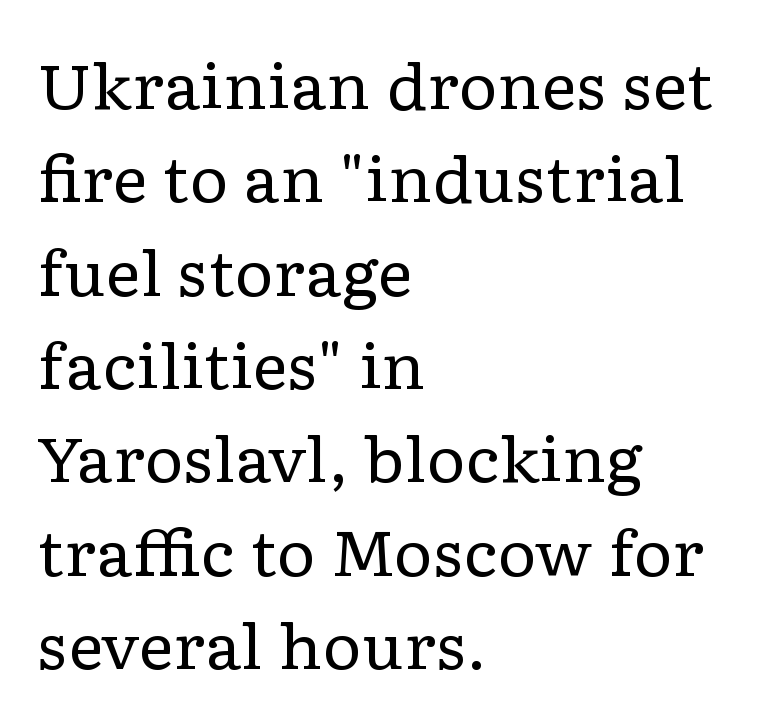
Is the type heavy? It reads as light-to-regular instead. Default kerning and tracking; the words read as compact shapes. A classic flush-left, rag-right setting is used for this passage. When letters stand straight like this, we call the style roman or upright. Check under the words: just untouched page.
